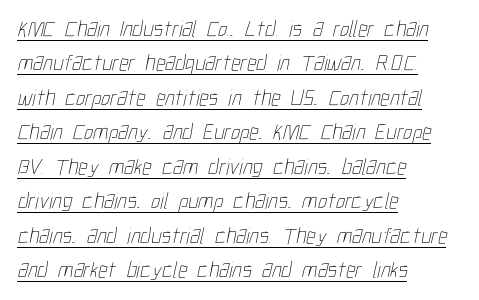
{"bold": "no", "underline": "yes", "align": "left", "line_spacing": "normal", "line_spacing_ratio": 1.5, "letter_spacing": "normal", "letter_spacing_em": 0.0, "glyph_px": 23}
